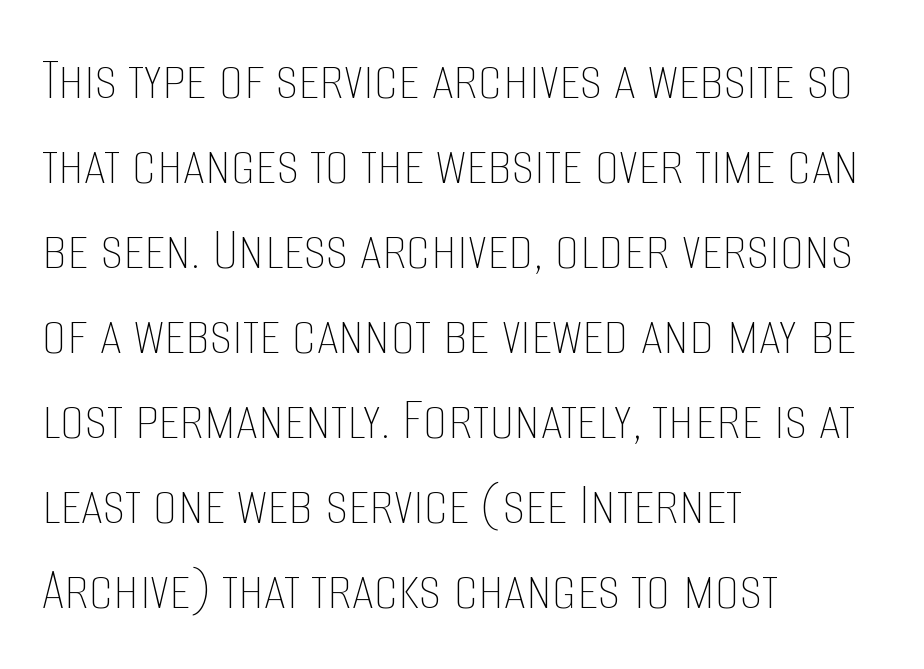
Q: Is the text bold? A: No.
Q: Is the text italic (slanted)? A: No, it is upright.
Q: Is the text underlined? A: No.
Q: How is the paragraph aligned? A: Left-aligned.
Q: Is the spacing between letters normal or unusually wide? A: Normal.
Q: Is the spacing between lines tight, normal or loose? A: Normal.
Q: Width (condensed, normal, or wide)? A: Condensed.
Q: Stroke contrast? A: Low.
Q: x-height? A: Large.
Q: Monospaced? A: No.
